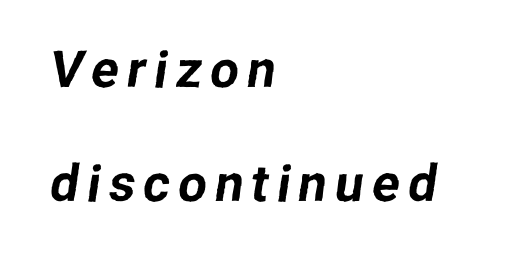
Teacher's note: observe the even left margin — that is flush-left alignment. The words here are not underlined. Is this a fixed-width face? No — the glyphs have proportional, varying widths. Vertical spacing — loose. Does the type have serifs? No, each stem ends abruptly.
